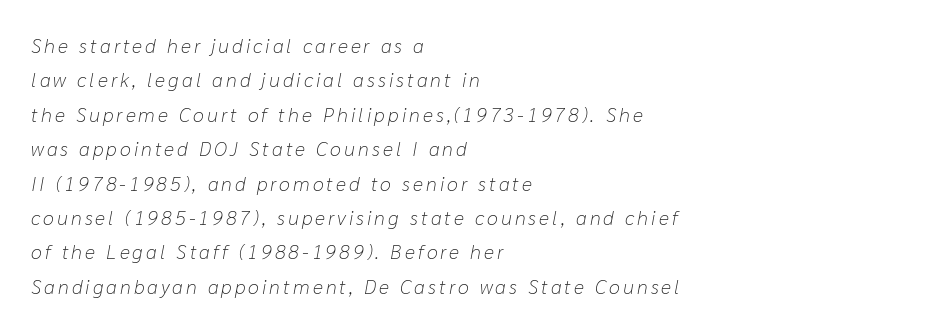
Q: Is the text bold? A: No.
Q: Is the text italic (slanted)? A: Yes, it leans right by about 10 degrees.
Q: Is the text underlined? A: No.
Q: How is the paragraph aligned? A: Left-aligned.
